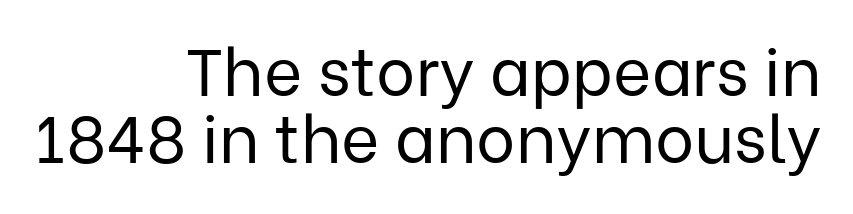
Q: Is the text bold? A: No.
Q: Is the text italic (slanted)? A: No, it is upright.
Q: Is the typeface a serif or a sans-serif typeface? A: Sans-serif.
Q: Is the text underlined? A: No.
Q: How is the paragraph aligned? A: Right-aligned.
Q: Is the spacing between letters normal or unusually wide? A: Normal.
Q: Is the spacing between lines tight, normal or loose? A: Tight.
Q: Width (condensed, normal, or wide)? A: Normal.
Q: Stroke contrast? A: Low.
Q: x-height? A: Medium.
Q: Monospaced? A: No.
